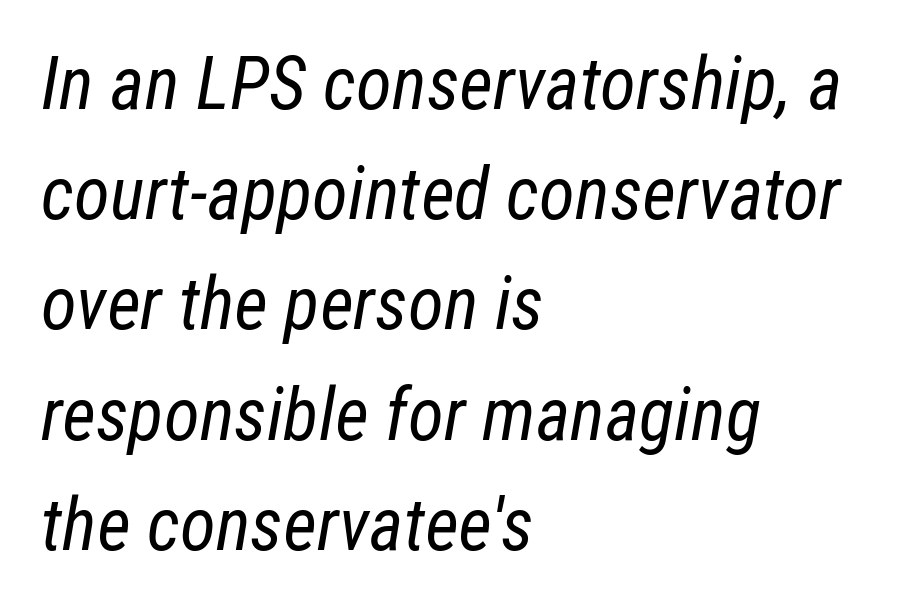
Compared with a typical body face, this is equally light or lighter still. Bare-footed words on every line. An italicized treatment has been applied to the whole sample. The block of text has a typical density, with ordinary space between rows. Tracking here is standard; glyphs follow each other at the usual distance. Think of a printed novel: that variable character pitch is what you see here.
